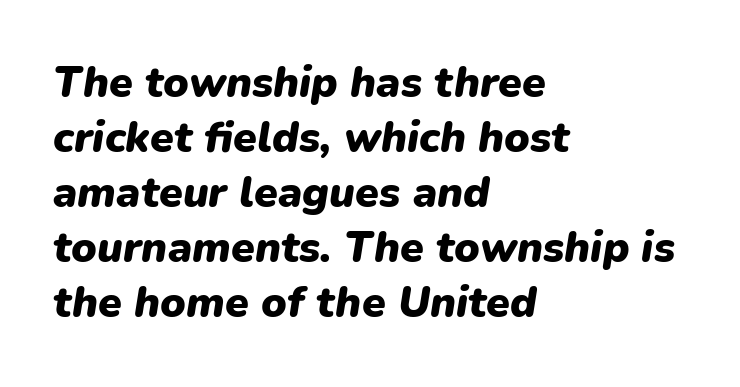
Q: Is the text bold? A: Yes.
Q: Is the text italic (slanted)? A: Yes, it leans right by about 9 degrees.
Q: Is the text underlined? A: No.
Q: How is the paragraph aligned? A: Left-aligned.
Q: Is the spacing between letters normal or unusually wide? A: Normal.
Q: Is the spacing between lines tight, normal or loose? A: Normal.
Q: Width (condensed, normal, or wide)? A: Normal.
Q: Stroke contrast? A: Low.
Q: x-height? A: Medium.
Q: Monospaced? A: No.
